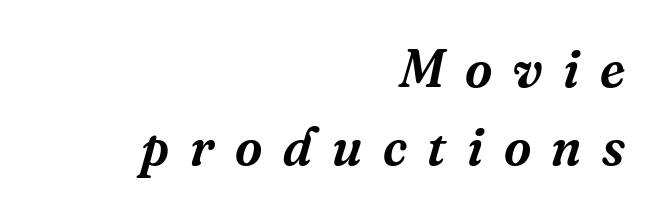
Q: Is the text italic (slanted)? A: Yes, it leans right by about 16 degrees.
Q: Is the typeface a serif or a sans-serif typeface? A: Serif.
Q: Is the text underlined? A: No.
Q: How is the paragraph aligned? A: Right-aligned.
Q: Is the spacing between letters normal or unusually wide? A: Unusually wide.
Q: Is the spacing between lines tight, normal or loose? A: Normal.
Q: Width (condensed, normal, or wide)? A: Normal.
Q: Stroke contrast? A: Medium.
Q: x-height? A: Medium.
Q: Monospaced? A: No.
